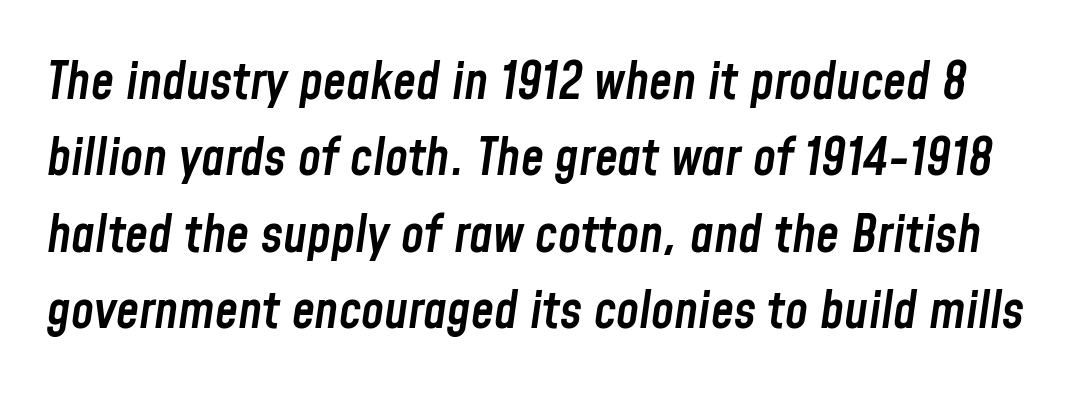
Q: Is the text bold? A: Semi-bold.
Q: Is the text italic (slanted)? A: Yes, it leans right by about 8 degrees.
Q: Is the text underlined? A: No.
Q: Is the spacing between letters normal or unusually wide? A: Normal.
Q: Is the spacing between lines tight, normal or loose? A: Normal.
Q: Width (condensed, normal, or wide)? A: Condensed.
Q: Stroke contrast? A: Low.
Q: x-height? A: Medium.
Q: Monospaced? A: No.
